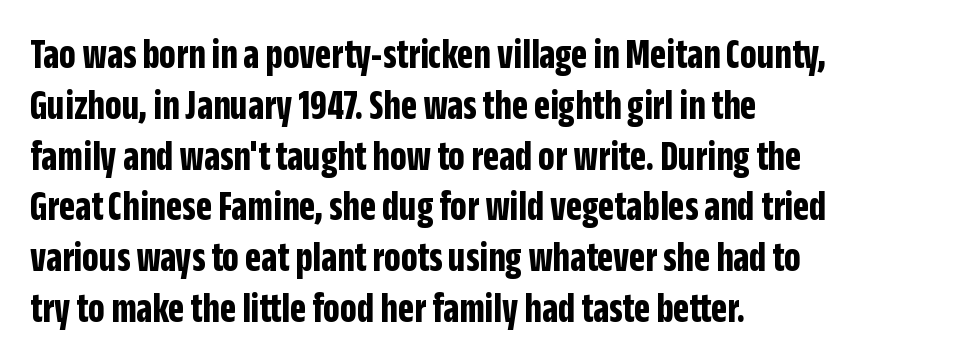
Q: Is the text bold? A: Yes.
Q: Is the text italic (slanted)? A: No, it is upright.
Q: Is the typeface a serif or a sans-serif typeface? A: Sans-serif.
Q: Is the text underlined? A: No.
Q: How is the paragraph aligned? A: Left-aligned.
Q: Is the spacing between letters normal or unusually wide? A: Normal.
Q: Width (condensed, normal, or wide)? A: Condensed.
Q: Stroke contrast? A: Low.
Q: x-height? A: Large.
Q: Monospaced? A: No.
